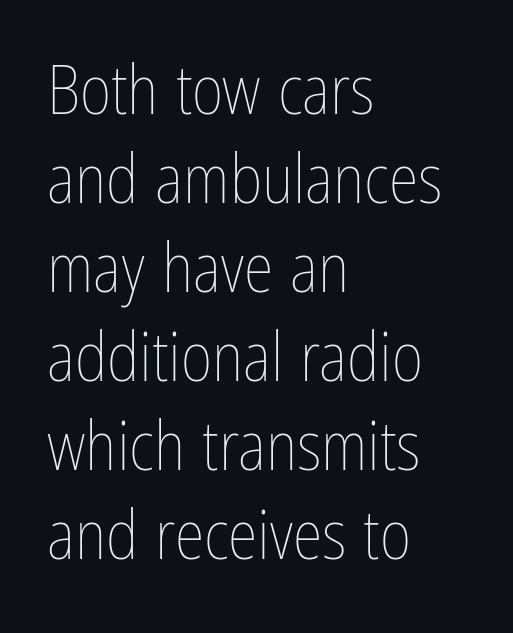
{"italic": "no", "bold": "no", "weight": "thin", "width": "condensed", "stroke_contrast": "low", "x_height": "medium", "monospaced": "no", "underline": "no", "align": "left", "line_spacing": "normal", "line_spacing_ratio": 1.31, "letter_spacing": "normal", "letter_spacing_em": 0.0, "glyph_px": 68}
